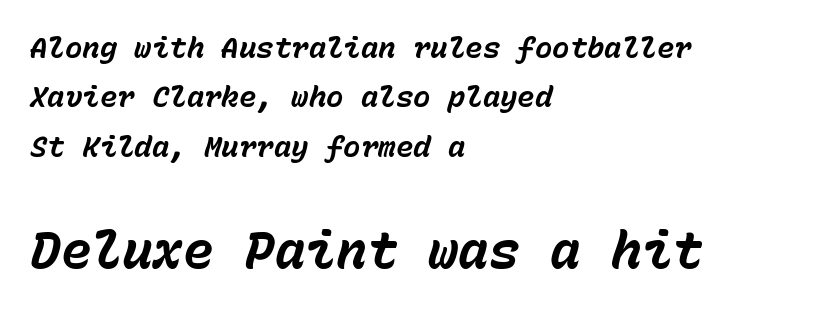
The image shows 51 px bold type, italic (leaning right), monospaced; set left-aligned, normal line spacing (1.7x), normal letter spacing, not underlined; the second (bottom) block is 1.76x larger; low stroke contrast and a medium x-height.
